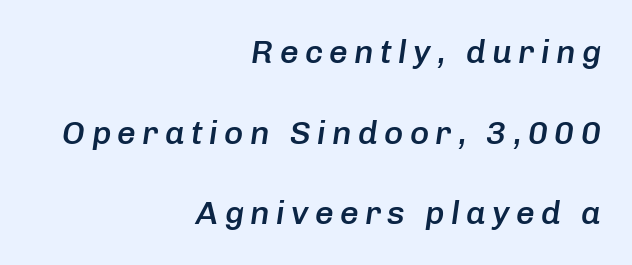
The face used here has a pronounced slope to its letters. This is the in-between weight designers call semibold or demi. Is there much room between lines? Yes — plenty of vertical air separates them. The baseline area is clear. The rag falls on the left side of this text block.
